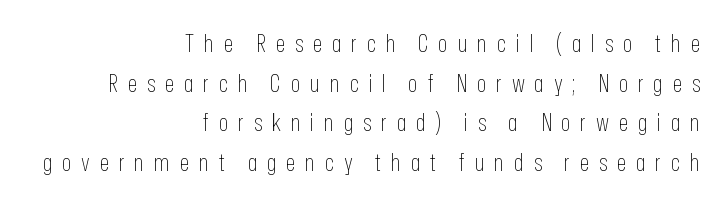
Q: Is the text bold? A: No.
Q: Is the text italic (slanted)? A: No, it is upright.
Q: Is the text underlined? A: No.
Q: How is the paragraph aligned? A: Right-aligned.
Q: Is the spacing between letters normal or unusually wide? A: Unusually wide.
Q: Is the spacing between lines tight, normal or loose? A: Normal.
